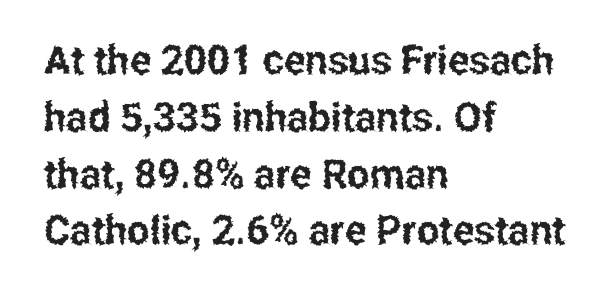
Q: Is the text italic (slanted)? A: No, it is upright.
Q: Is the typeface a serif or a sans-serif typeface? A: Sans-serif.
Q: Is the text underlined? A: No.
Q: How is the paragraph aligned? A: Left-aligned.
Q: Is the spacing between letters normal or unusually wide? A: Normal.
Q: Is the spacing between lines tight, normal or loose? A: Normal.
Q: Width (condensed, normal, or wide)? A: Condensed.
Q: Stroke contrast? A: Low.
Q: x-height? A: Medium.
Q: Monospaced? A: No.
